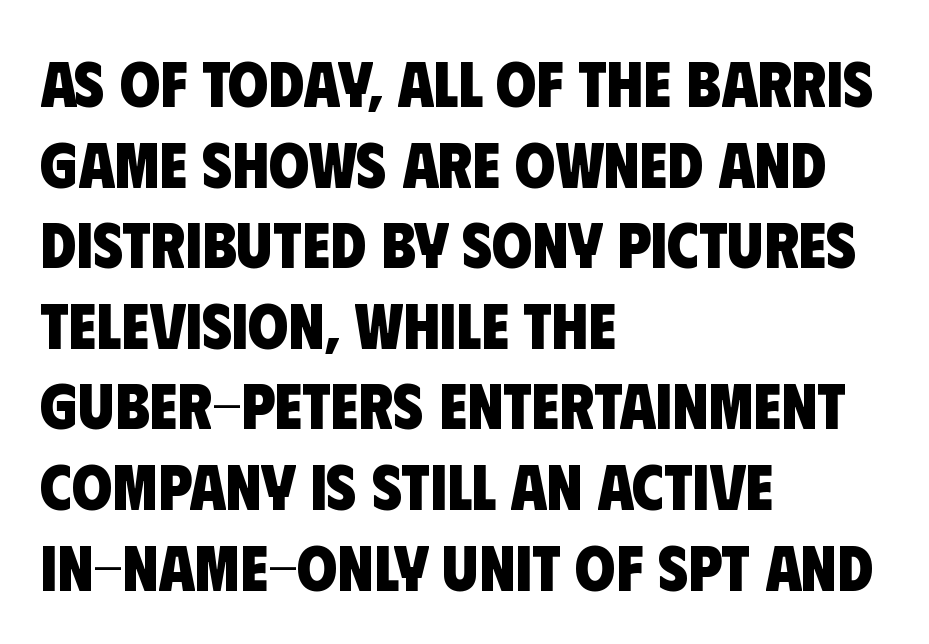
{"serif": "no", "bold": "yes", "weight": "heavy", "width": "condensed", "stroke_contrast": "low", "x_height": "large", "monospaced": "no", "underline": "no", "align": "left", "line_spacing_ratio": 1.24, "letter_spacing": "normal", "letter_spacing_em": 0.0, "glyph_px": 65}
